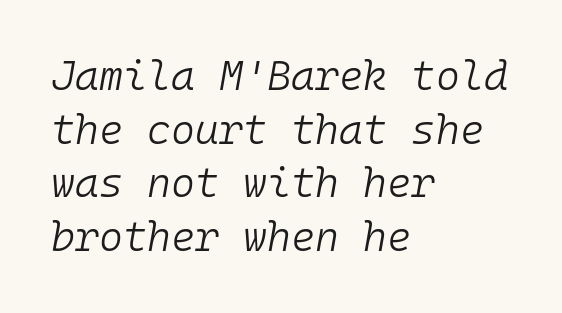
{"italic": "yes", "lean": "right", "slant_degrees": 10, "bold": "no", "weight": "light", "width": "normal", "stroke_contrast": "low", "x_height": "medium", "monospaced": "yes", "underline": "no", "align": "left", "line_spacing": "normal", "line_spacing_ratio": 1.31, "letter_spacing": "normal", "letter_spacing_em": 0.0, "glyph_px": 41}
